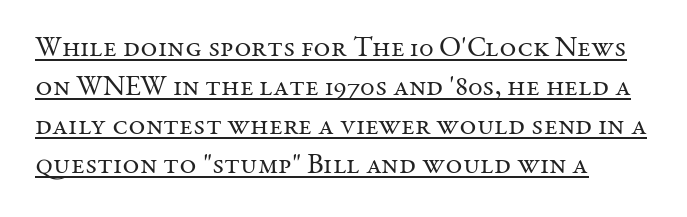
Decoration check: the copy is underlined. Ascenders rise straight up at ninety degrees. This rendering uses left alignment, leaving the right contour irregular. Baseline-to-baseline distance is the conventional proportion of letter height. The rendering uses natural spacing where letterforms have individual widths. Type style note: has serifs.
